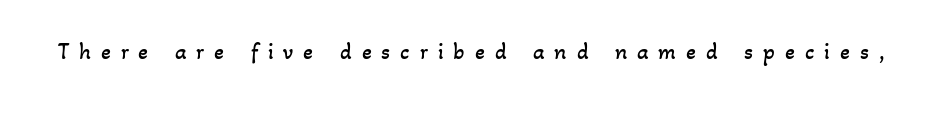
{"bold": "no", "underline": "no", "letter_spacing": "wide", "letter_spacing_em": 0.43, "glyph_px": 23}
